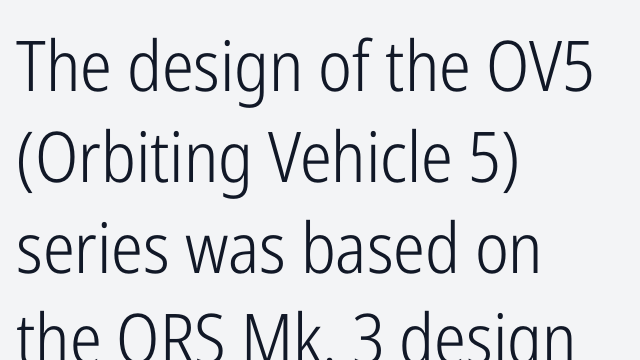
The image shows 70 px light, condensed sans-serif type, upright; set left-aligned, normal line spacing (1.3x), normal letter spacing, not underlined; low stroke contrast and a medium x-height.
